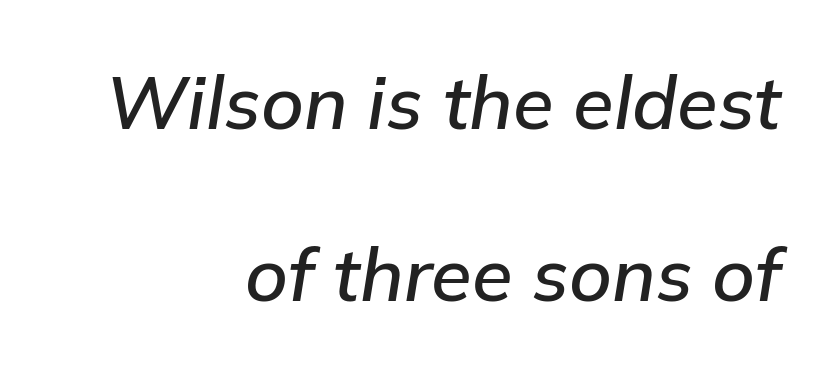
The image shows 74 px text type, italic (leaning right); set right-aligned, loose line spacing (2.33x), normal letter spacing, not underlined; low stroke contrast and a medium x-height.
